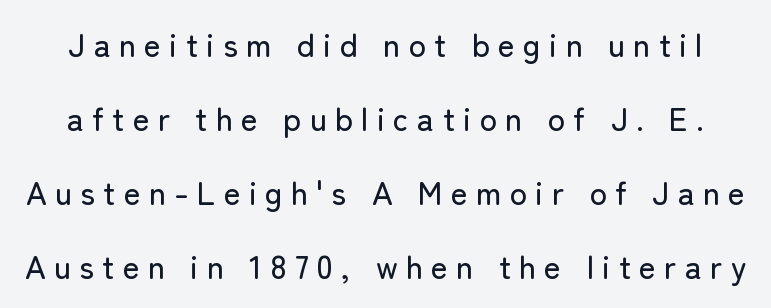
{"serif": "no", "italic": "no", "width": "normal", "stroke_contrast": "low", "x_height": "medium", "monospaced": "no", "underline": "no", "line_spacing": "loose", "line_spacing_ratio": 2.31, "letter_spacing": "wide", "letter_spacing_em": 0.26, "glyph_px": 32}
